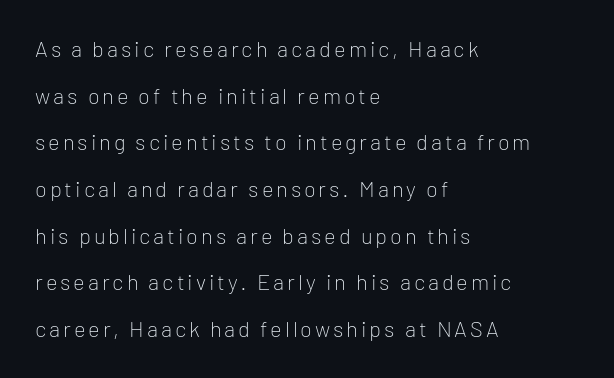
{"italic": "no", "bold": "no", "underline": "no", "align": "left", "line_spacing": "loose", "line_spacing_ratio": 2.12, "glyph_px": 22}
